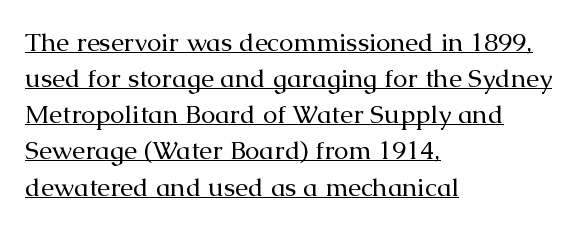
The image shows 26 px text type, upright; set left-aligned, normal line spacing (1.39x), normal letter spacing, underlined.
